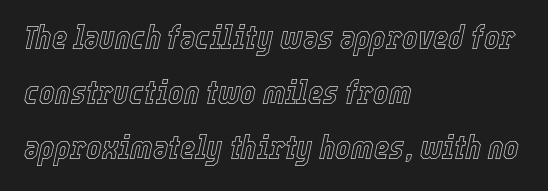
{"italic": "yes", "lean": "right", "slant_degrees": 12, "width": "condensed", "x_height": "medium", "monospaced": "no", "underline": "no", "align": "left", "line_spacing": "normal", "line_spacing_ratio": 1.67, "letter_spacing": "normal", "letter_spacing_em": 0.0, "glyph_px": 33}
